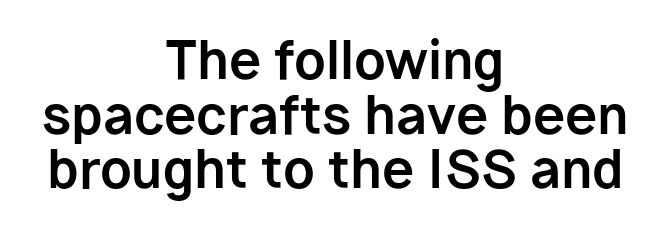
{"serif": "no", "italic": "no", "bold": "yes", "weight": "bold", "width": "normal", "stroke_contrast": "low", "x_height": "medium", "monospaced": "no", "underline": "no", "align": "center", "line_spacing": "tight", "line_spacing_ratio": 1.05, "letter_spacing": "normal", "letter_spacing_em": 0.0, "glyph_px": 52}
